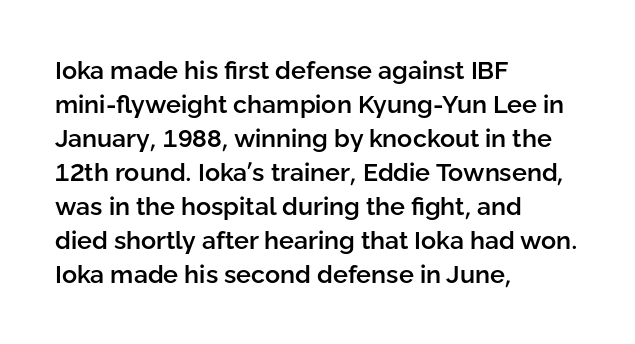
{"italic": "no", "bold": "semi", "underline": "no", "align": "left", "line_spacing": "normal", "line_spacing_ratio": 1.36, "letter_spacing": "normal", "letter_spacing_em": 0.0, "glyph_px": 25}
